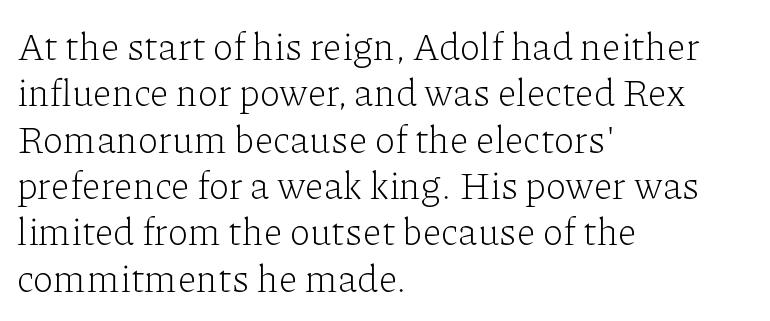
{"serif": "yes", "italic": "no", "bold": "no", "weight": "light", "width": "normal", "stroke_contrast": "low", "x_height": "medium", "monospaced": "no", "underline": "no", "align": "left", "line_spacing_ratio": 1.22, "letter_spacing": "normal", "letter_spacing_em": 0.0, "glyph_px": 38}
